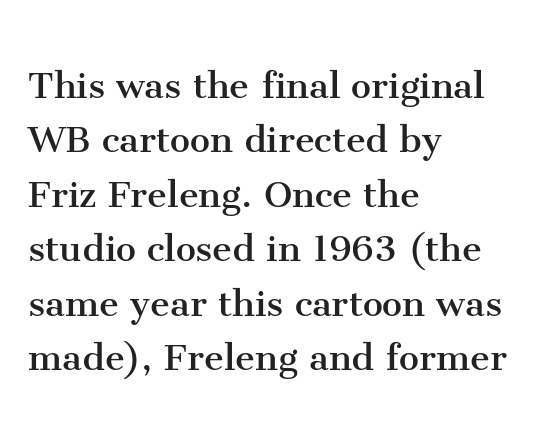
{"serif": "yes", "italic": "no", "bold": "no", "weight": "regular", "width": "normal", "stroke_contrast": "medium", "x_height": "medium", "monospaced": "no", "underline": "no", "align": "left", "line_spacing_ratio": 1.21, "letter_spacing": "normal", "letter_spacing_em": 0.0, "glyph_px": 45}
